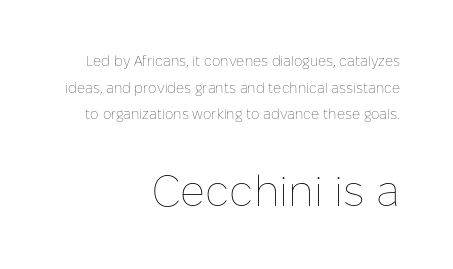
The image shows 43 px thin type, upright; set right-aligned, loose line spacing (1.9x), normal letter spacing, not underlined; the second (bottom) block is 3.07x larger; low stroke contrast and a medium x-height.
